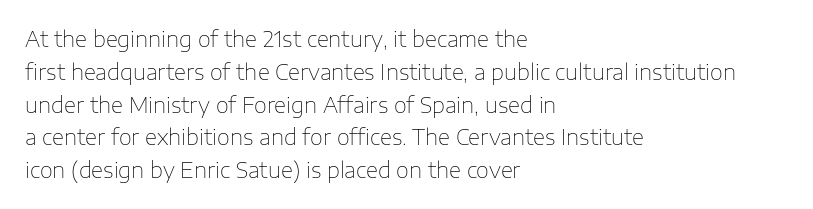
The image shows 21 px text type, upright; set left-aligned, normal line spacing (1.56x), normal letter spacing, not underlined.
